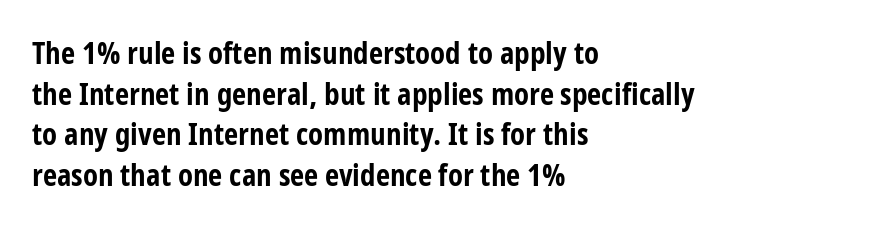
{"serif": "no", "italic": "no", "bold": "yes", "weight": "bold", "width": "condensed", "stroke_contrast": "low", "x_height": "large", "monospaced": "no", "underline": "no", "align": "left", "line_spacing": "normal", "line_spacing_ratio": 1.31, "letter_spacing": "normal", "letter_spacing_em": 0.0, "glyph_px": 31}
